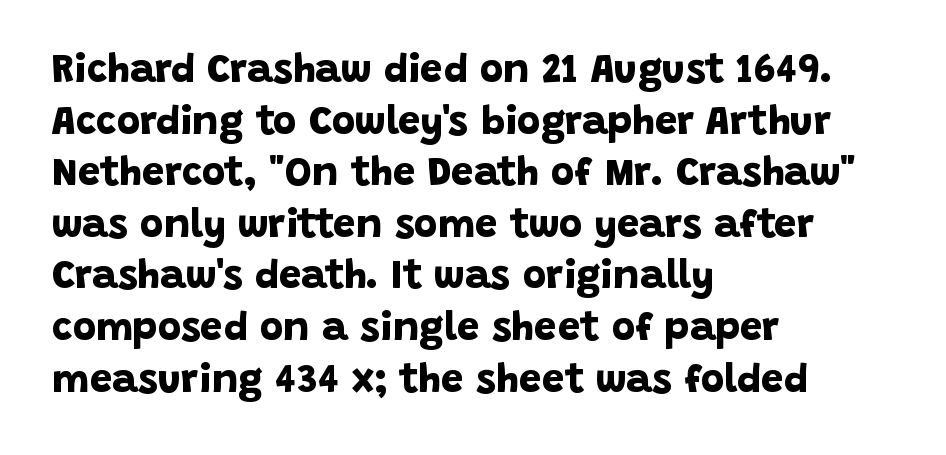
Q: Is the text bold? A: Yes.
Q: Is the typeface a serif or a sans-serif typeface? A: Sans-serif.
Q: Is the text underlined? A: No.
Q: How is the paragraph aligned? A: Left-aligned.
Q: Is the spacing between letters normal or unusually wide? A: Normal.
Q: Is the spacing between lines tight, normal or loose? A: Normal.
Q: Width (condensed, normal, or wide)? A: Normal.
Q: Stroke contrast? A: Low.
Q: x-height? A: Large.
Q: Monospaced? A: No.
